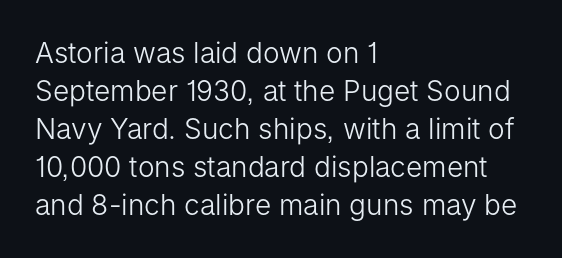
Q: Is the text bold? A: No.
Q: Is the text italic (slanted)? A: No, it is upright.
Q: Is the typeface a serif or a sans-serif typeface? A: Sans-serif.
Q: Is the text underlined? A: No.
Q: How is the paragraph aligned? A: Left-aligned.
Q: Is the spacing between letters normal or unusually wide? A: Normal.
Q: Is the spacing between lines tight, normal or loose? A: Normal.
Q: Width (condensed, normal, or wide)? A: Normal.
Q: Stroke contrast? A: Low.
Q: x-height? A: Medium.
Q: Monospaced? A: No.
